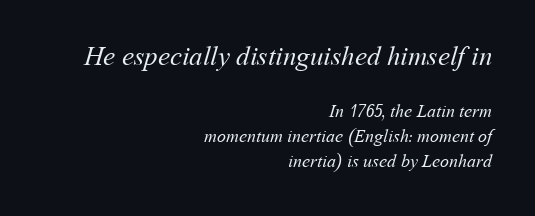
Each stroke keeps to a modest, everyday thickness or less. The letters in the upper block stand taller than those in the block below. Standard letterfit; no display-style spreading of the glyphs. Is the block centered? No — it sits flush against the right margin. Descender tails drop into unmarked territory. Does the leading feel generous? No, just average.
